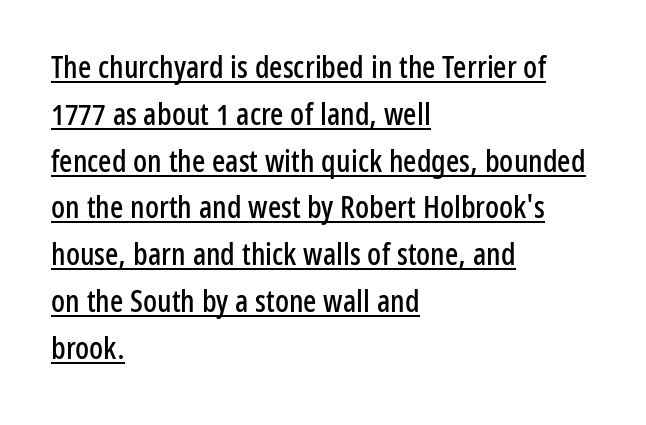
The image shows 31 px condensed sans-serif type, upright; set left-aligned, normal line spacing (1.51x), normal letter spacing, underlined; low stroke contrast and a medium x-height.
